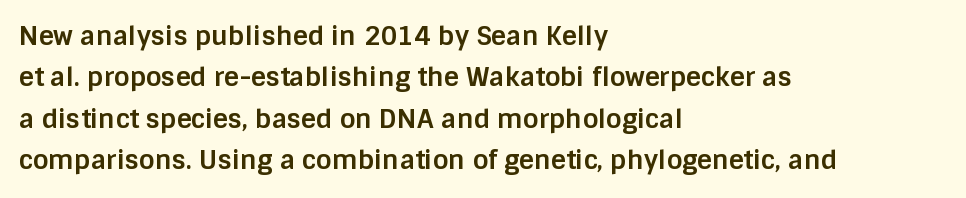
{"italic": "no", "bold": "yes", "underline": "no", "align": "left", "line_spacing": "normal", "line_spacing_ratio": 1.59, "letter_spacing": "normal", "letter_spacing_em": 0.0, "glyph_px": 26}
